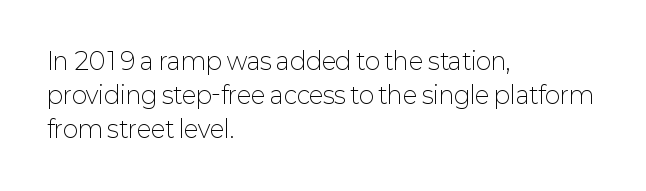
The type sits square on the baseline with zero lean. Stem width sits at or under what a default text font uses. Horizontally, the lines are justified to the leading edge only. This sample keeps an unexceptional amount of space between lines. The space beneath each line is pristine and unruled. There is no visible air inserted between adjacent glyphs.
